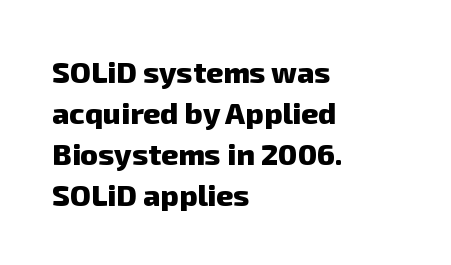
{"serif": "no", "bold": "yes", "weight": "heavy", "width": "normal", "stroke_contrast": "low", "x_height": "medium", "monospaced": "no", "underline": "no", "align": "left", "line_spacing": "normal", "line_spacing_ratio": 1.37, "letter_spacing": "normal", "letter_spacing_em": 0.0, "glyph_px": 30}
